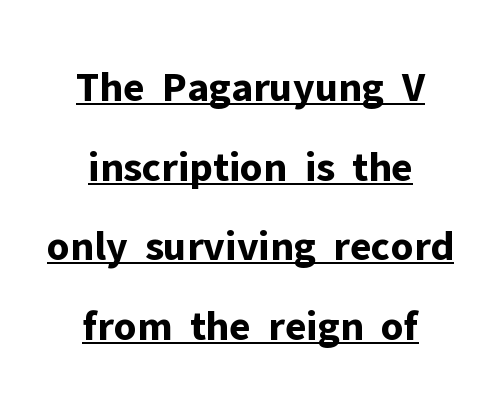
The image shows 43 px bold sans-serif type, upright; set centered, line spacing 1.85x, normal letter spacing, underlined; low stroke contrast and a medium x-height.
